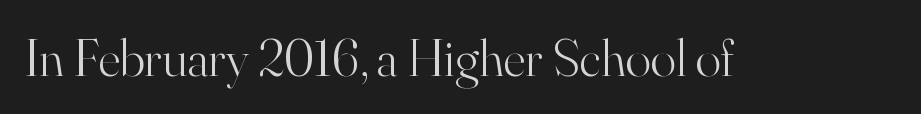
The image shows 53 px light serif type, upright; set normal letter spacing, not underlined; high stroke contrast and a small x-height.
